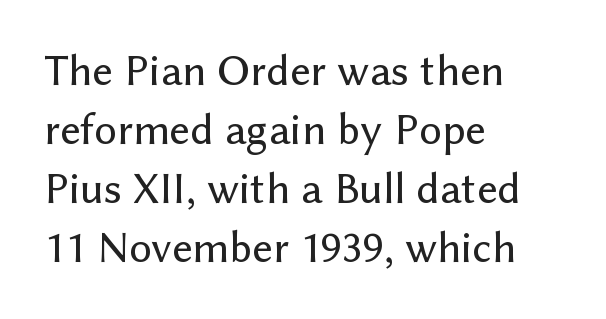
The image shows 45 px sans-serif type, upright; set left-aligned, normal line spacing (1.31x), normal letter spacing, not underlined; low stroke contrast and a medium x-height.
